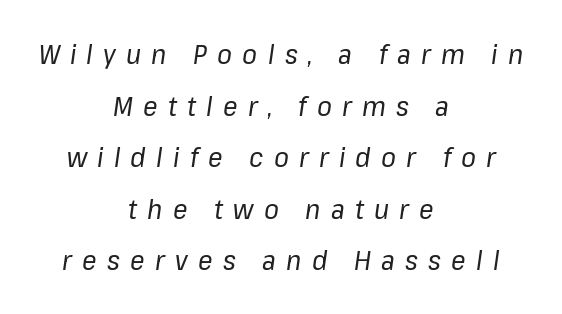
{"italic": "yes", "lean": "right", "slant_degrees": 8, "bold": "no", "underline": "no", "align": "center", "line_spacing": "loose", "line_spacing_ratio": 1.91, "letter_spacing": "wide", "letter_spacing_em": 0.38, "glyph_px": 27}
